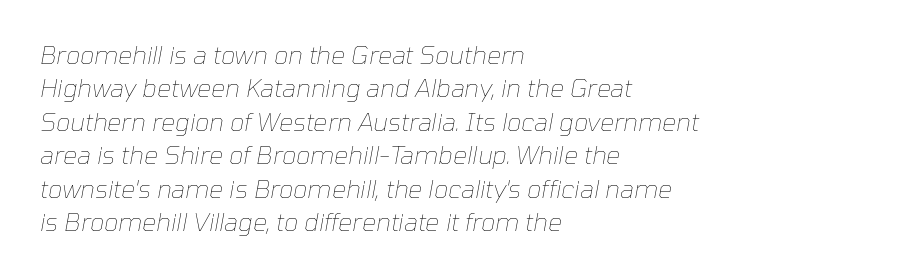
{"italic": "yes", "lean": "right", "slant_degrees": 10, "bold": "no", "underline": "no", "align": "left", "line_spacing": "normal", "line_spacing_ratio": 1.34, "letter_spacing": "normal", "letter_spacing_em": 0.0, "glyph_px": 25}
